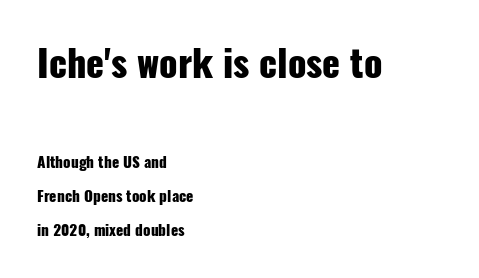
{"serif": "no", "italic": "no", "bold": "yes", "weight": "heavy", "width": "condensed", "stroke_contrast": "low", "x_height": "medium", "monospaced": "no", "underline": "no", "align": "left", "line_spacing": "loose", "line_spacing_ratio": 2.27, "letter_spacing": "normal", "letter_spacing_em": 0.0, "larger_block": "first", "size_ratio": 2.47, "glyph_px": 37}
